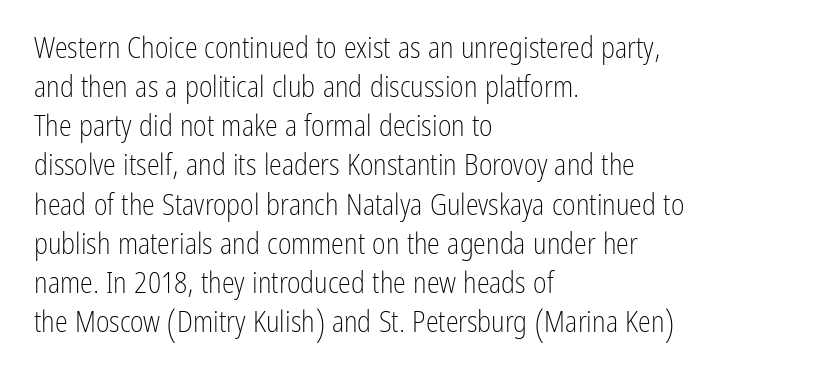
Q: Is the text bold? A: No.
Q: Is the text italic (slanted)? A: No, it is upright.
Q: Is the typeface a serif or a sans-serif typeface? A: Sans-serif.
Q: Is the text underlined? A: No.
Q: How is the paragraph aligned? A: Left-aligned.
Q: Is the spacing between letters normal or unusually wide? A: Normal.
Q: Is the spacing between lines tight, normal or loose? A: Normal.
Q: Width (condensed, normal, or wide)? A: Condensed.
Q: Stroke contrast? A: Low.
Q: x-height? A: Medium.
Q: Monospaced? A: No.
